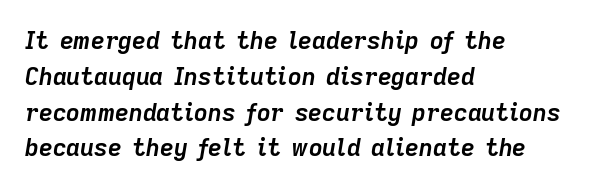
Lines of text with bare space underneath. Reading down the column, the eye jumps a familiar distance to each next line. Words appear dense and cohesive because spacing is normal. Typeset ragged right — the left edge is the straight one. Is the type slanted? Yes — the strokes lean at a clear angle.
